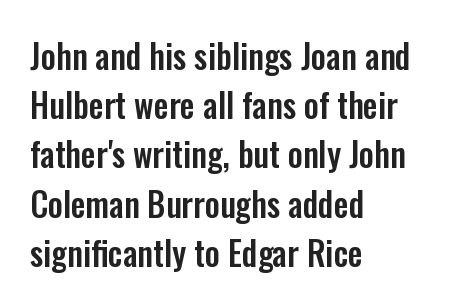
Q: Is the text italic (slanted)? A: No, it is upright.
Q: Is the typeface a serif or a sans-serif typeface? A: Sans-serif.
Q: Is the text underlined? A: No.
Q: How is the paragraph aligned? A: Left-aligned.
Q: Is the spacing between letters normal or unusually wide? A: Normal.
Q: Is the spacing between lines tight, normal or loose? A: Normal.
Q: Width (condensed, normal, or wide)? A: Condensed.
Q: Stroke contrast? A: Low.
Q: x-height? A: Medium.
Q: Monospaced? A: No.
